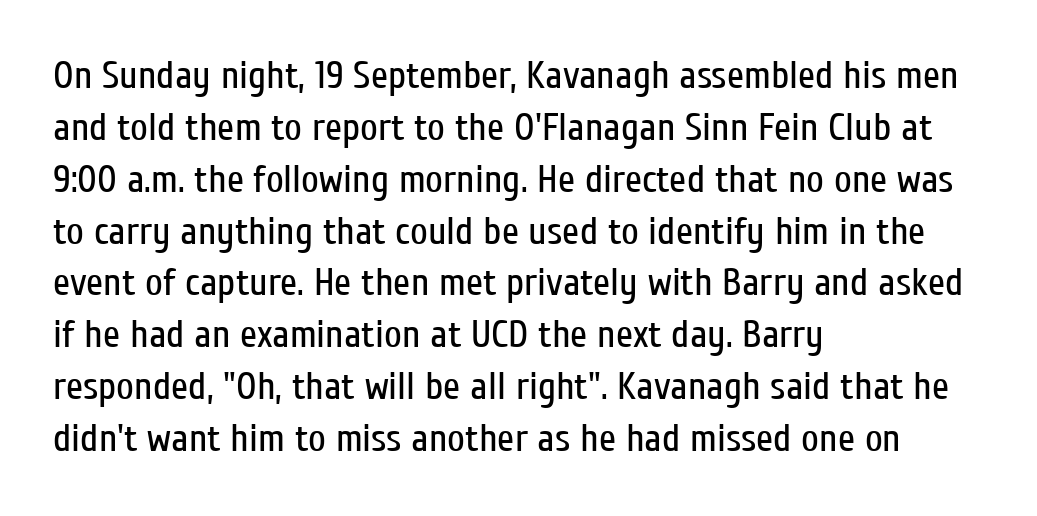
Default kerning and tracking; the words read as compact shapes. Descenders hang freely into open space. Posture: vertical. Left-aligned paragraph, ragged on the right. Regarding leading, the lines here are spaced in the standard way.
